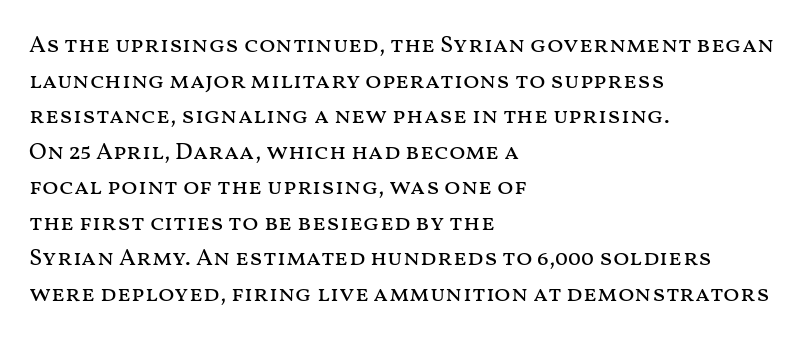
The image shows 24 px text type, upright; set left-aligned, normal line spacing (1.48x), normal letter spacing, not underlined.
